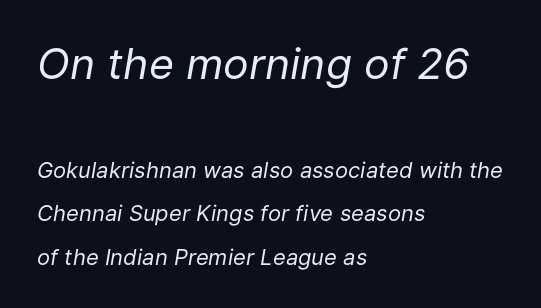
Q: Is the text bold? A: No.
Q: Is the text italic (slanted)? A: Yes, it leans right by about 9 degrees.
Q: Is the text underlined? A: No.
Q: How is the paragraph aligned? A: Left-aligned.
Q: Is the spacing between letters normal or unusually wide? A: Normal.
Q: Is the spacing between lines tight, normal or loose? A: Loose.
Q: Which block of text is set in a larger size, the first (top) or the second (bottom)? A: The first (top) one.
Q: Width (condensed, normal, or wide)? A: Normal.
Q: Stroke contrast? A: Low.
Q: x-height? A: Medium.
Q: Monospaced? A: No.
